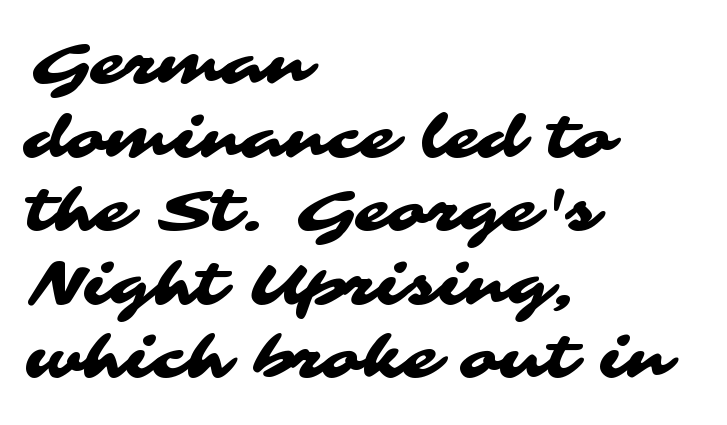
Q: Is the typeface a serif or a sans-serif typeface? A: Sans-serif.
Q: Is the text underlined? A: No.
Q: How is the paragraph aligned? A: Left-aligned.
Q: Is the spacing between letters normal or unusually wide? A: Normal.
Q: Is the spacing between lines tight, normal or loose? A: Normal.
Q: Width (condensed, normal, or wide)? A: Wide.
Q: Stroke contrast? A: Medium.
Q: x-height? A: Medium.
Q: Monospaced? A: No.
